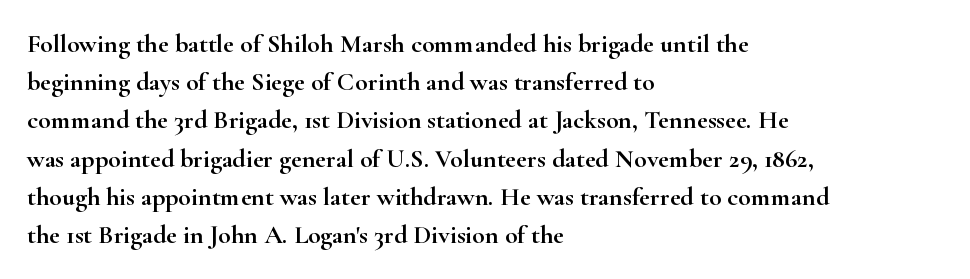
Glance below the letters and you will spot only blank space. Interline gaps are of average width in this sample. The type sits square on the baseline with zero lean. The text block is weighted toward the left margin, trailing off unevenly rightward. These lines keep a tight, regular rhythm from letter to letter.
